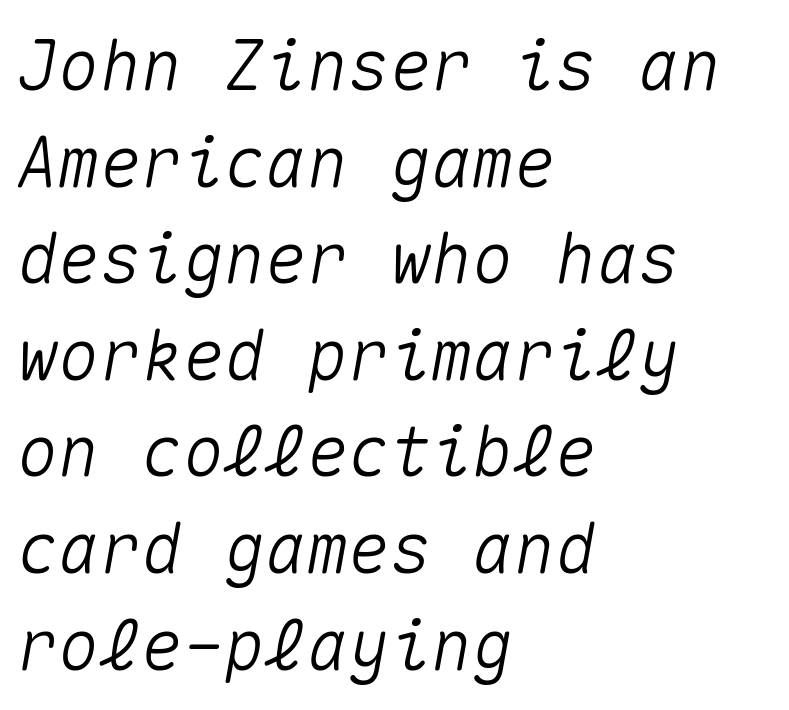
The image shows 69 px text type, italic (leaning right), monospaced; set left-aligned, normal line spacing (1.4x), normal letter spacing, not underlined; medium stroke contrast and a medium x-height.
